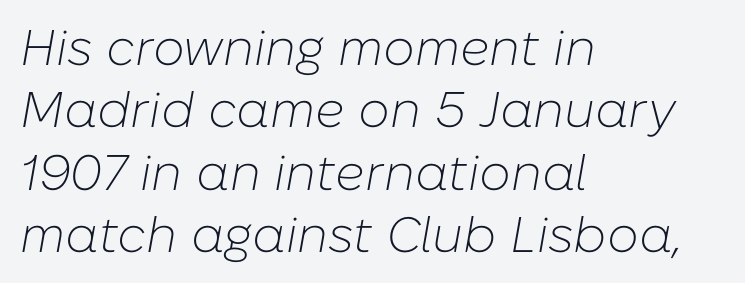
The image shows 50 px light type, italic (leaning right); set left-aligned, normal line spacing (1.25x), normal letter spacing, not underlined; low stroke contrast and a medium x-height.
